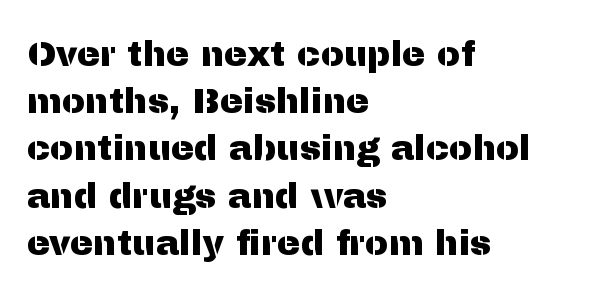
The image shows 35 px sans-serif type, upright; set left-aligned, normal line spacing (1.35x), normal letter spacing, not underlined; medium stroke contrast and a medium x-height.
